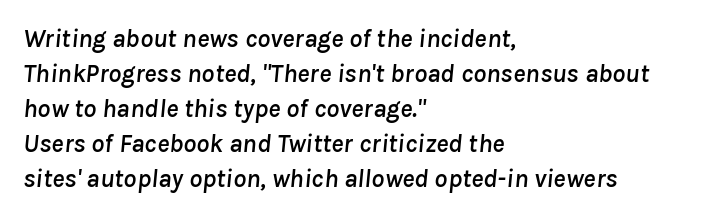
Normally led — the rows are evenly, conventionally spaced. Check under the words: just untouched page. These lines were composed using italics. Notice how the passage keeps a crisp vertical edge on the left only. A typesetter would call this zero additional tracking.
